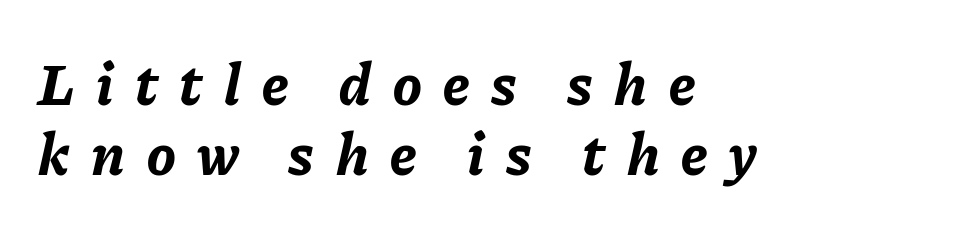
The image shows 60 px bold type, italic (leaning right); set left-aligned, line spacing 1.17x, unusually wide letter spacing (+0.36 em), not underlined; low stroke contrast and a medium x-height.
